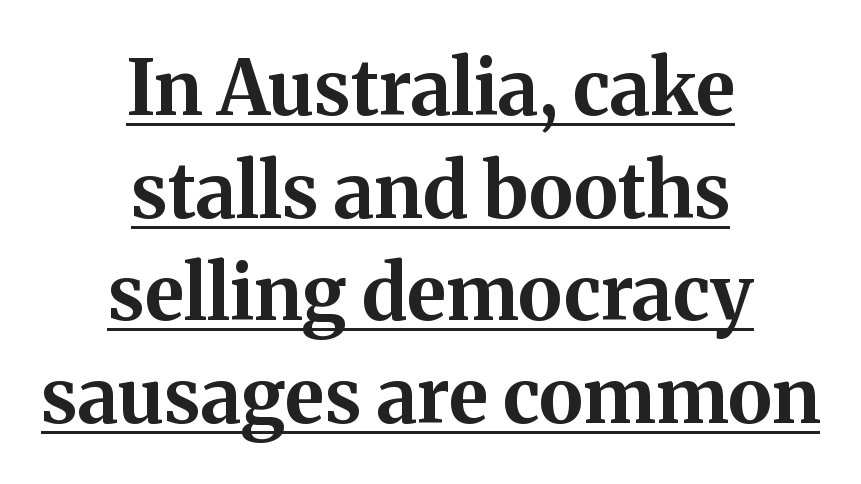
Q: Is the text bold? A: Yes.
Q: Is the text italic (slanted)? A: No, it is upright.
Q: Is the typeface a serif or a sans-serif typeface? A: Serif.
Q: Is the text underlined? A: Yes.
Q: How is the paragraph aligned? A: Centered.
Q: Is the spacing between letters normal or unusually wide? A: Normal.
Q: Is the spacing between lines tight, normal or loose? A: Normal.
Q: Width (condensed, normal, or wide)? A: Normal.
Q: Stroke contrast? A: Medium.
Q: x-height? A: Medium.
Q: Monospaced? A: No.
